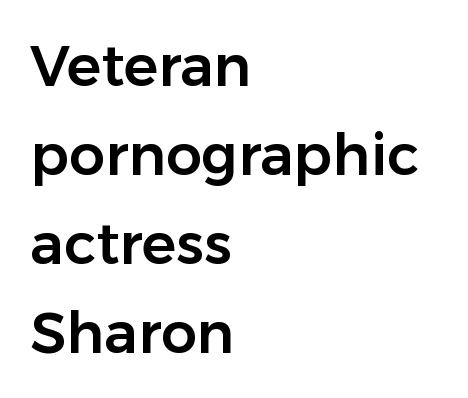
The image shows 57 px sans-serif type, upright; set left-aligned, normal line spacing (1.56x), normal letter spacing, not underlined; low stroke contrast and a medium x-height.
